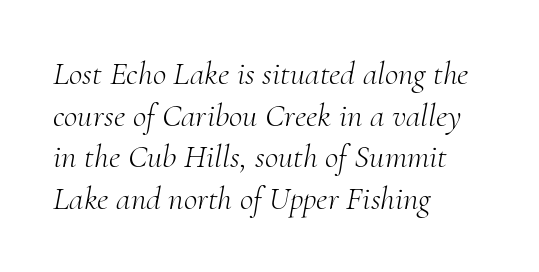
{"serif": "yes", "italic": "yes", "lean": "right", "slant_degrees": 10, "bold": "no", "weight": "light", "width": "normal", "stroke_contrast": "medium", "x_height": "small", "monospaced": "no", "underline": "no", "align": "left", "line_spacing": "normal", "line_spacing_ratio": 1.26, "letter_spacing": "normal", "letter_spacing_em": 0.0, "glyph_px": 33}
